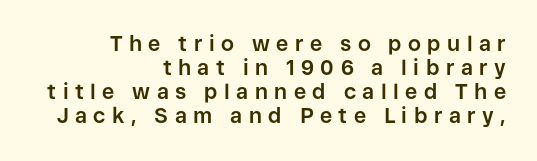
The font's upright variant was chosen for this text. The glyphs have the mass of a bold cut. Does extra space separate the letters? Yes, quite a lot of it. The ragged edge is on the left, which tells us the setting is flush right. This block would grow much taller if given ordinary leading; it's compressed now.
